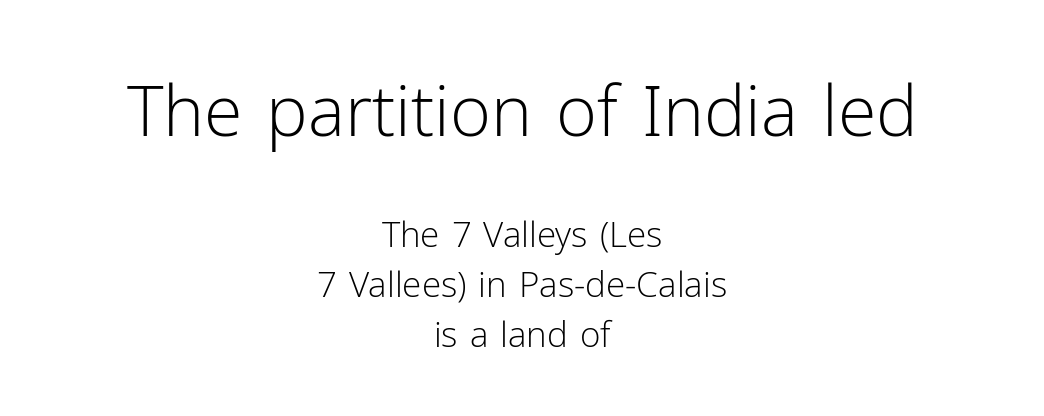
The image shows 70 px light sans-serif type, upright; set centered, normal line spacing (1.43x), normal letter spacing, not underlined; the first (top) block is 2.0x larger; low stroke contrast and a medium x-height.
